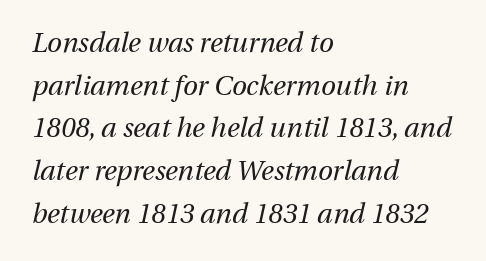
Q: Is the text bold? A: No.
Q: Is the text italic (slanted)? A: Yes, it leans right by about 13 degrees.
Q: Is the text underlined? A: No.
Q: How is the paragraph aligned? A: Left-aligned.
Q: Is the spacing between letters normal or unusually wide? A: Normal.
Q: Is the spacing between lines tight, normal or loose? A: Normal.
